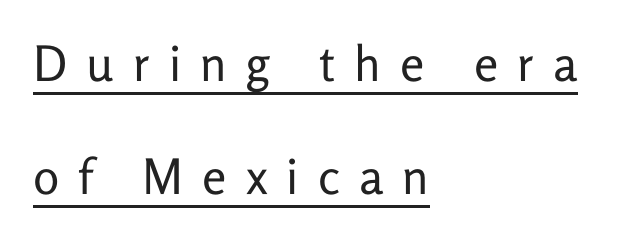
Q: Is the text bold? A: No.
Q: Is the text italic (slanted)? A: No, it is upright.
Q: Is the typeface a serif or a sans-serif typeface? A: Sans-serif.
Q: Is the text underlined? A: Yes.
Q: How is the paragraph aligned? A: Left-aligned.
Q: Is the spacing between letters normal or unusually wide? A: Unusually wide.
Q: Is the spacing between lines tight, normal or loose? A: Loose.
Q: Width (condensed, normal, or wide)? A: Normal.
Q: Stroke contrast? A: Low.
Q: x-height? A: Medium.
Q: Monospaced? A: No.
